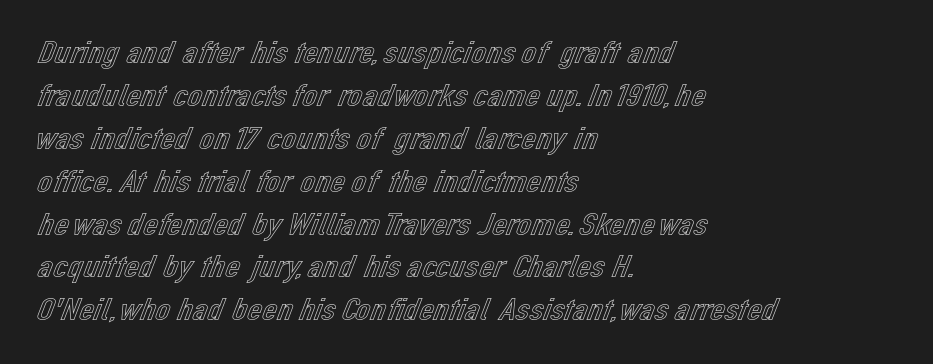
The image shows 33 px text type; set left-aligned, normal line spacing (1.3x), normal letter spacing, not underlined; a medium x-height.
